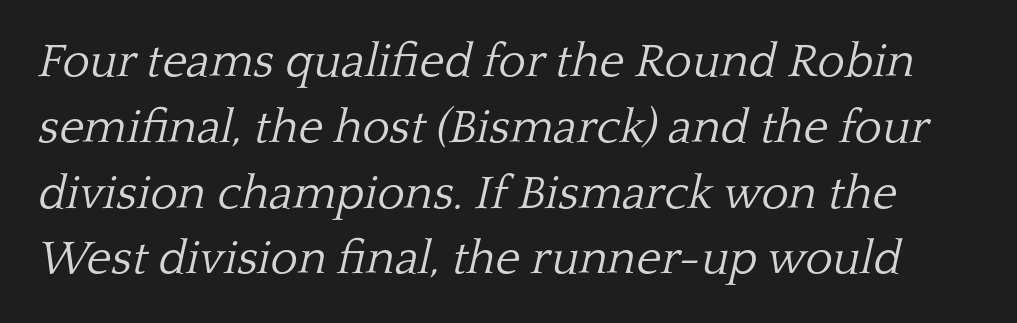
{"serif": "yes", "italic": "yes", "lean": "right", "slant_degrees": 13, "bold": "no", "weight": "light", "width": "normal", "stroke_contrast": "low", "x_height": "medium", "monospaced": "no", "underline": "no", "line_spacing": "normal", "line_spacing_ratio": 1.4, "letter_spacing": "normal", "letter_spacing_em": 0.0, "glyph_px": 47}
